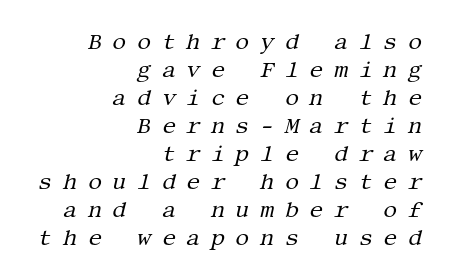
The image shows 22 px text type, italic (leaning right); set right-aligned, normal line spacing (1.27x), unusually wide letter spacing (+0.48 em), not underlined.
